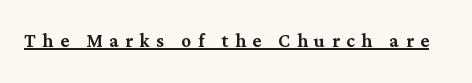
The image shows 24 px text type, upright; set unusually wide letter spacing (+0.28 em), underlined.
